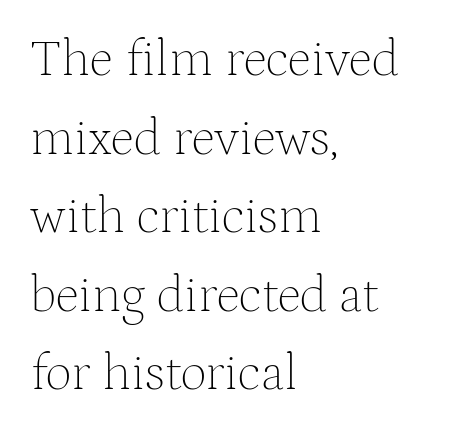
Unlike italic type, these characters show no tilt at all. I'd call this a serif setting — the letters wear small feet. One glance says typical: line gaps are just what's usual. Stems here are at most as thick as an everyday book face. Letter spacing: default.
